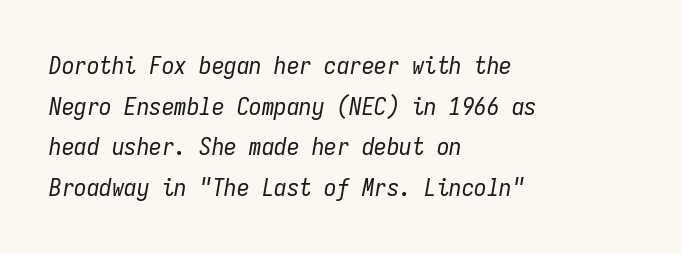
Q: Is the text bold? A: No.
Q: Is the text italic (slanted)? A: Yes, it leans right by about 9 degrees.
Q: Is the text underlined? A: No.
Q: How is the paragraph aligned? A: Left-aligned.
Q: Is the spacing between letters normal or unusually wide? A: Normal.
Q: Is the spacing between lines tight, normal or loose? A: Normal.
